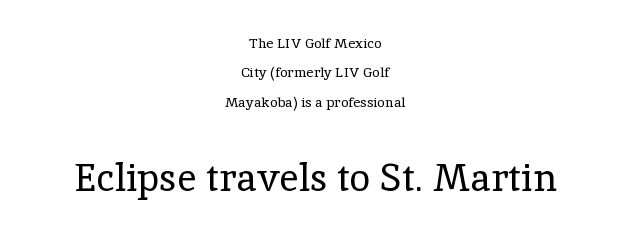
The image shows 38 px regular-weight serif type, upright; set centered, loose line spacing (2.1x), normal letter spacing, not underlined; the second (bottom) block is 2.71x larger; a medium x-height.
